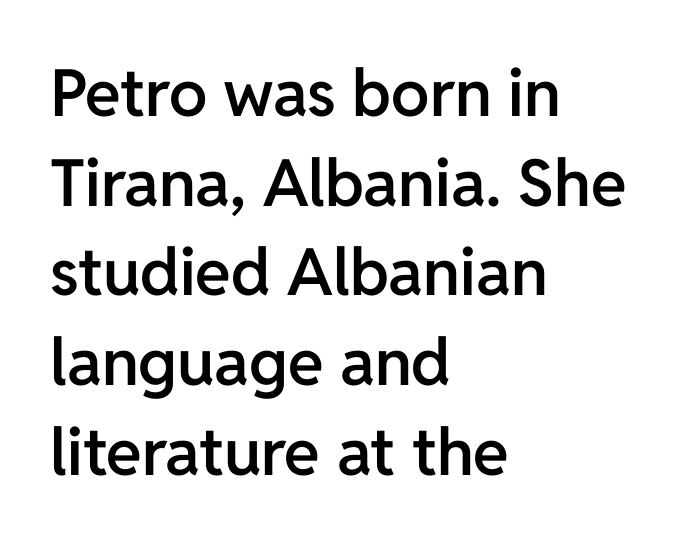
Q: Is the text bold? A: Semi-bold.
Q: Is the text italic (slanted)? A: No, it is upright.
Q: Is the typeface a serif or a sans-serif typeface? A: Sans-serif.
Q: Is the text underlined? A: No.
Q: How is the paragraph aligned? A: Left-aligned.
Q: Is the spacing between letters normal or unusually wide? A: Normal.
Q: Is the spacing between lines tight, normal or loose? A: Normal.
Q: Width (condensed, normal, or wide)? A: Normal.
Q: Stroke contrast? A: Low.
Q: x-height? A: Medium.
Q: Monospaced? A: No.
